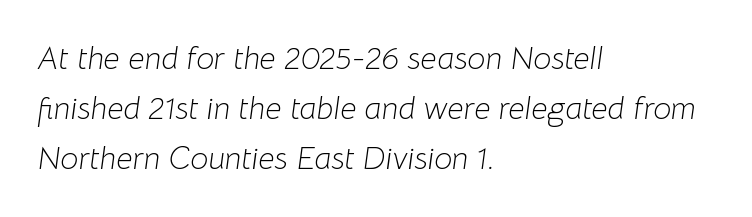
{"italic": "yes", "lean": "right", "slant_degrees": 8, "bold": "no", "weight": "light", "width": "normal", "stroke_contrast": "low", "x_height": "medium", "monospaced": "no", "underline": "no", "align": "left", "line_spacing": "normal", "line_spacing_ratio": 1.56, "letter_spacing": "normal", "letter_spacing_em": 0.0, "glyph_px": 32}
